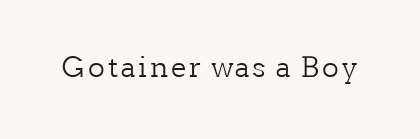
The image shows 28 px light serif type, upright; set not underlined; low stroke contrast and a medium x-height.
